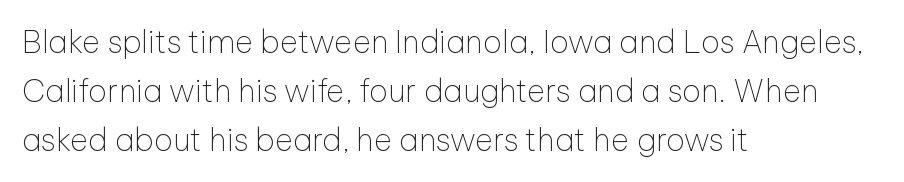
The image shows 31 px thin sans-serif type, upright; set left-aligned, normal line spacing (1.58x), normal letter spacing, not underlined; low stroke contrast and a medium x-height.
